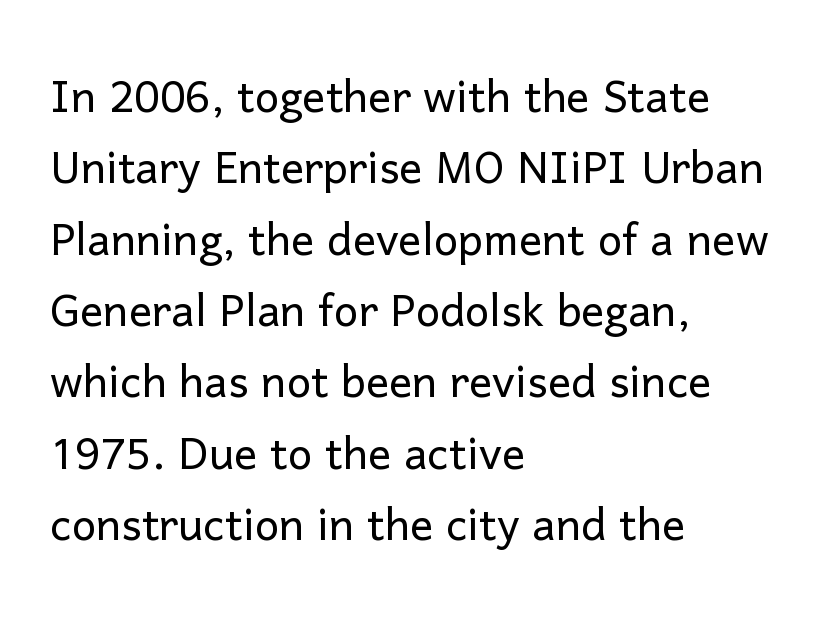
{"serif": "no", "italic": "no", "bold": "no", "weight": "light", "width": "normal", "stroke_contrast": "low", "x_height": "medium", "monospaced": "no", "underline": "no", "align": "left", "line_spacing_ratio": 1.23, "letter_spacing": "normal", "letter_spacing_em": 0.0, "glyph_px": 58}
